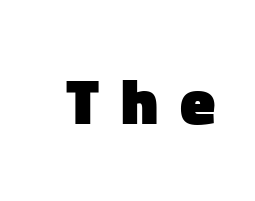
Q: Is the text bold? A: Yes.
Q: Is the text italic (slanted)? A: No, it is upright.
Q: Is the typeface a serif or a sans-serif typeface? A: Sans-serif.
Q: Is the text underlined? A: No.
Q: Is the spacing between letters normal or unusually wide? A: Unusually wide.
Q: Width (condensed, normal, or wide)? A: Normal.
Q: Stroke contrast? A: Low.
Q: x-height? A: Medium.
Q: Monospaced? A: No.
